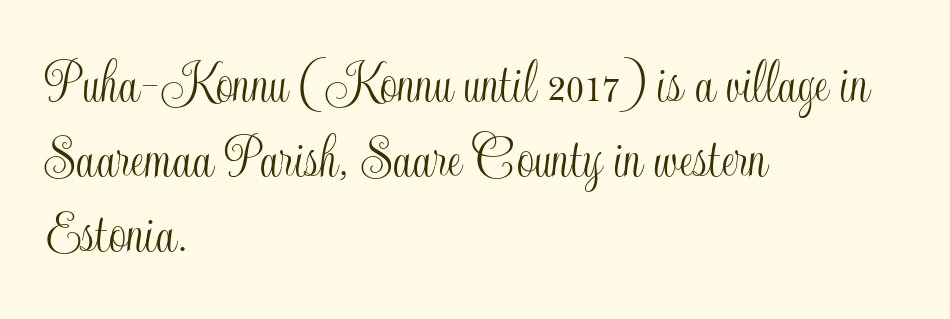
Each line starts at the same left margin while the right side varies. Is this a fixed-width face? No — the glyphs have proportional, varying widths. Bare-footed words on every line. Characters follow at the spacing the type designer built in.
